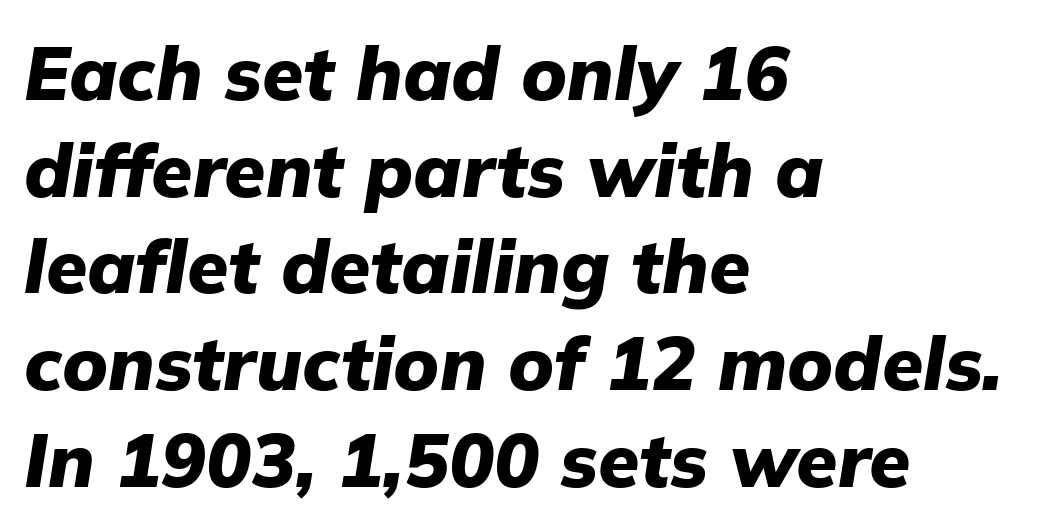
The image shows 75 px heavy type, italic (leaning right); set left-aligned, normal line spacing (1.29x), normal letter spacing, not underlined; low stroke contrast and a medium x-height.
